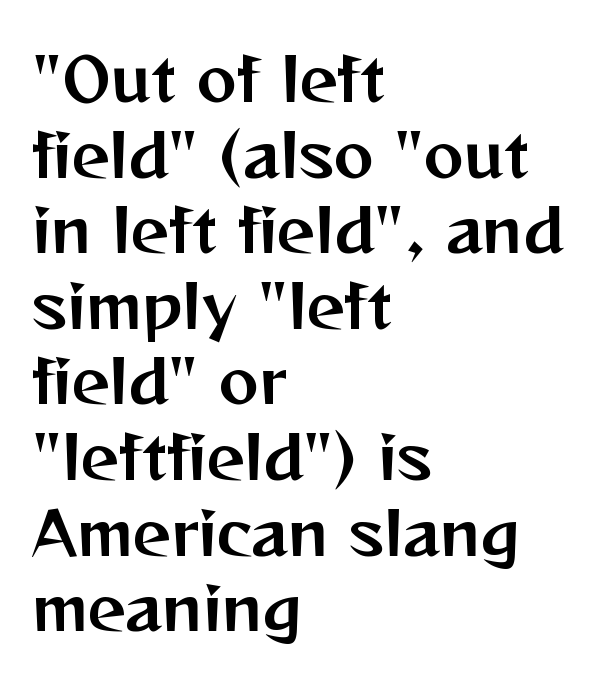
In terms of posture, this sample is upright. These lines are set flush left with a ragged right edge. Does the type have serifs? No, each stem ends abruptly. Is this a fixed-width face? No — the glyphs have proportional, varying widths. Vertically, the passage feels balanced, rows spaced as you'd expect.
